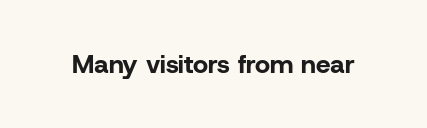
Only glyphs here, with clear space below each row. Rendered with straight, roman letterforms. The glyphs have the mass of a bold cut. Observe the ordinary spacing: letters are neighbours, not strangers.
